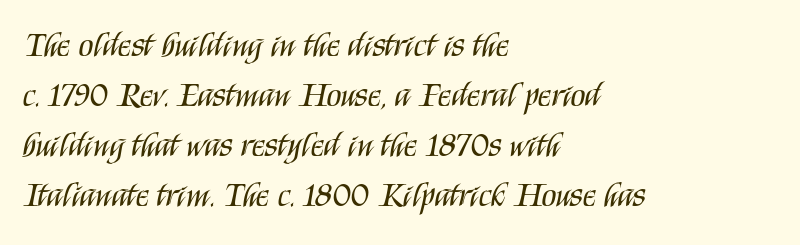
The image shows 34 px regular-weight, condensed sans-serif type; set left-aligned, normal line spacing (1.47x), normal letter spacing, not underlined; medium stroke contrast and a large x-height.
